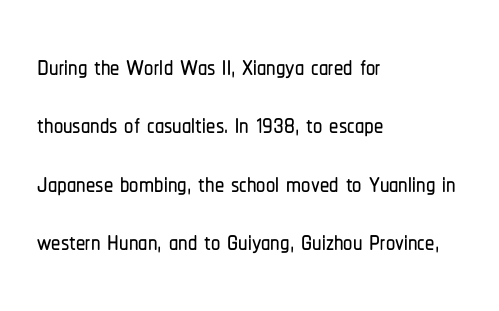
{"serif": "no", "italic": "no", "width": "condensed", "stroke_contrast": "low", "x_height": "medium", "monospaced": "no", "underline": "no", "align": "left", "line_spacing": "normal", "line_spacing_ratio": 1.58, "letter_spacing": "normal", "letter_spacing_em": 0.0, "glyph_px": 37}
